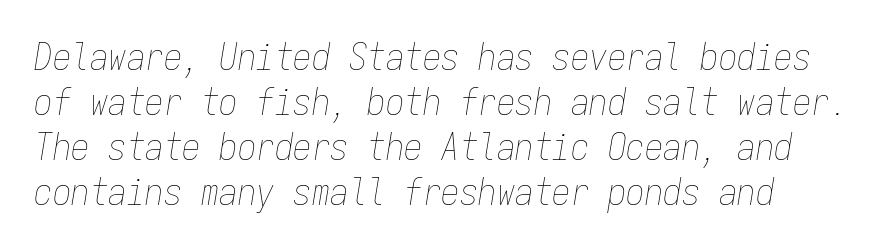
The image shows 37 px thin, condensed type, italic (leaning right), monospaced; set left-aligned, line spacing 1.22x, normal letter spacing, not underlined; low stroke contrast and a medium x-height.
